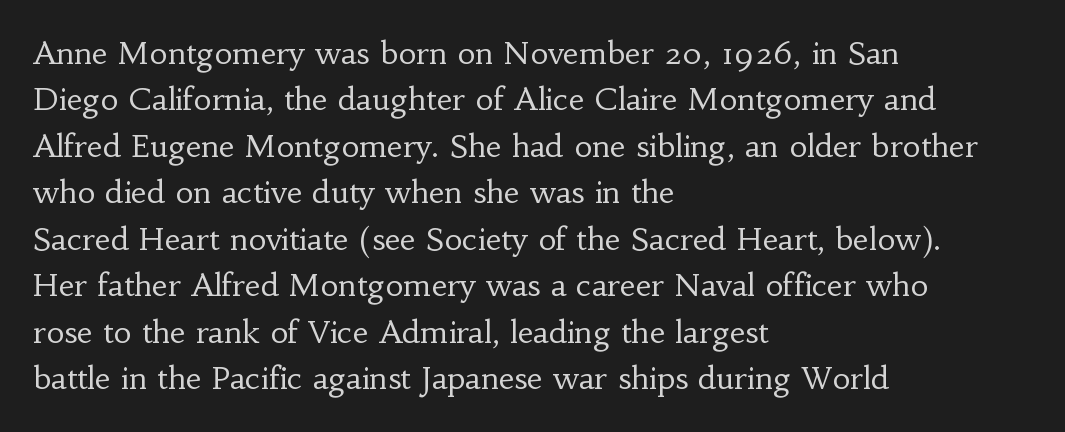
These lines are rendered in a variable-pitch font. The typeface chosen for these lines features serifs. Each new line begins a customary step beneath the previous one. Standard letterfit; no display-style spreading of the glyphs.
